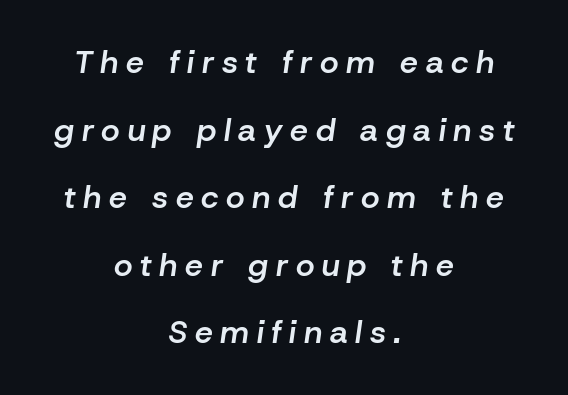
Q: Is the text bold? A: Semi-bold.
Q: Is the text italic (slanted)? A: Yes, it leans right by about 8 degrees.
Q: Is the text underlined? A: No.
Q: How is the paragraph aligned? A: Centered.
Q: Is the spacing between letters normal or unusually wide? A: Unusually wide.
Q: Is the spacing between lines tight, normal or loose? A: Loose.
Q: Width (condensed, normal, or wide)? A: Normal.
Q: Stroke contrast? A: Low.
Q: x-height? A: Medium.
Q: Monospaced? A: No.
